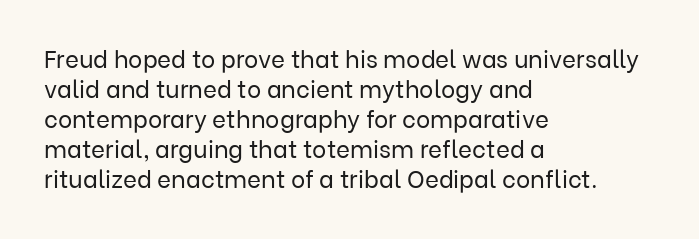
Q: Is the text bold? A: No.
Q: Is the text italic (slanted)? A: No, it is upright.
Q: Is the text underlined? A: No.
Q: How is the paragraph aligned? A: Left-aligned.
Q: Is the spacing between letters normal or unusually wide? A: Normal.
Q: Is the spacing between lines tight, normal or loose? A: Normal.
